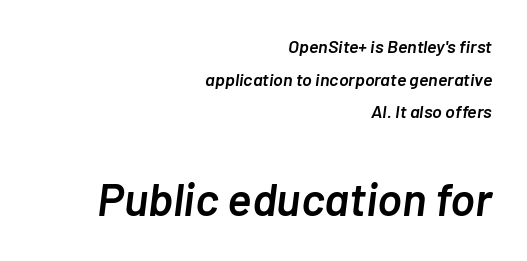
The image shows 46 px semibold type, italic (leaning right); set right-aligned, line spacing 1.81x, normal letter spacing, not underlined; the second (bottom) block is 2.56x larger; low stroke contrast and a medium x-height.
